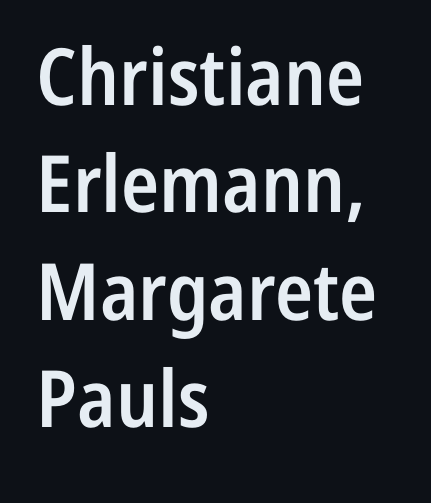
Q: Is the text bold? A: Semi-bold.
Q: Is the text italic (slanted)? A: No, it is upright.
Q: Is the typeface a serif or a sans-serif typeface? A: Sans-serif.
Q: Is the text underlined? A: No.
Q: How is the paragraph aligned? A: Left-aligned.
Q: Is the spacing between letters normal or unusually wide? A: Normal.
Q: Is the spacing between lines tight, normal or loose? A: Normal.
Q: Width (condensed, normal, or wide)? A: Condensed.
Q: Stroke contrast? A: Low.
Q: x-height? A: Medium.
Q: Monospaced? A: No.
